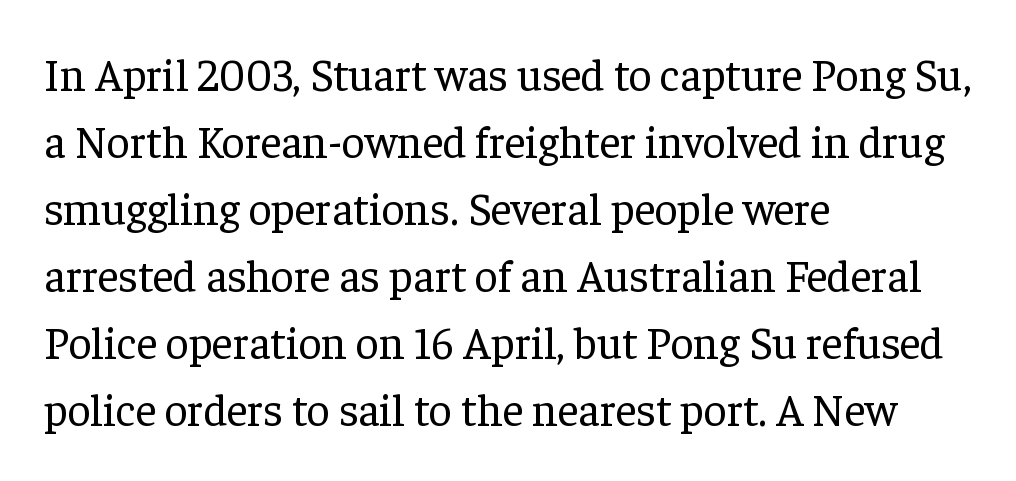
{"serif": "yes", "italic": "no", "bold": "no", "weight": "regular", "width": "normal", "stroke_contrast": "low", "x_height": "medium", "monospaced": "no", "underline": "no", "align": "left", "line_spacing": "normal", "line_spacing_ratio": 1.49, "letter_spacing": "normal", "letter_spacing_em": 0.0, "glyph_px": 45}
